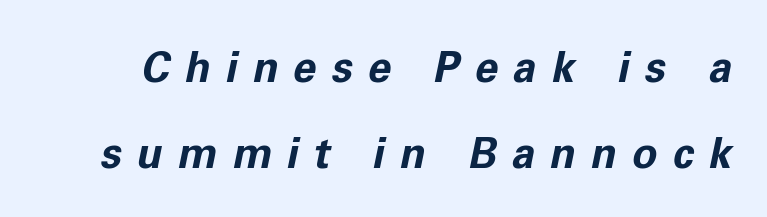
The letters are slanted; this is an italic face. Caption: expanded tracking, letters set apart. The face used here is proportionally spaced, like ordinary book or web type. Set as a true bold cut, around the 700 mark. Successive baselines arrive slowly, with a big drop between each.
